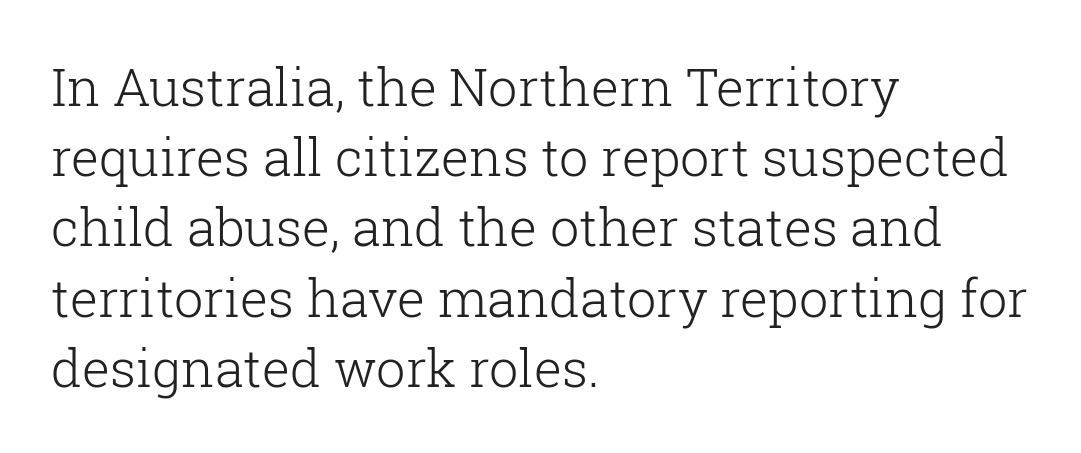
Q: Is the text bold? A: No.
Q: Is the text italic (slanted)? A: No, it is upright.
Q: Is the typeface a serif or a sans-serif typeface? A: Serif.
Q: Is the text underlined? A: No.
Q: How is the paragraph aligned? A: Left-aligned.
Q: Is the spacing between letters normal or unusually wide? A: Normal.
Q: Is the spacing between lines tight, normal or loose? A: Normal.
Q: Width (condensed, normal, or wide)? A: Normal.
Q: Stroke contrast? A: Low.
Q: x-height? A: Medium.
Q: Monospaced? A: No.
